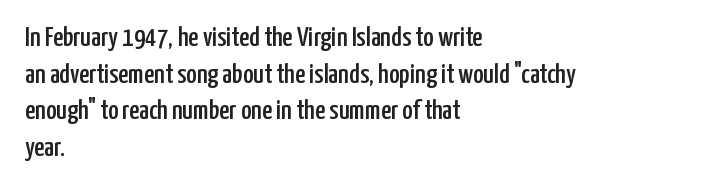
Rows of type keep a routine distance in the vertical direction. Character widths vary here, with narrow letters taking less room than wide ones. There is no visible air inserted between adjacent glyphs. Casual observation: everything's shoved over to the left. The type family on display is of the sans-serif kind.
